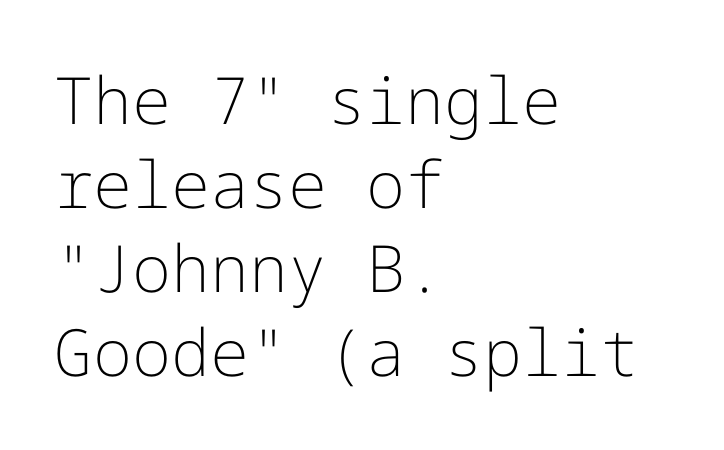
{"serif": "no", "italic": "no", "bold": "no", "weight": "light", "width": "normal", "stroke_contrast": "low", "x_height": "medium", "underline": "no", "align": "left", "line_spacing": "normal", "line_spacing_ratio": 1.29, "letter_spacing": "normal", "letter_spacing_em": 0.0, "glyph_px": 65}
